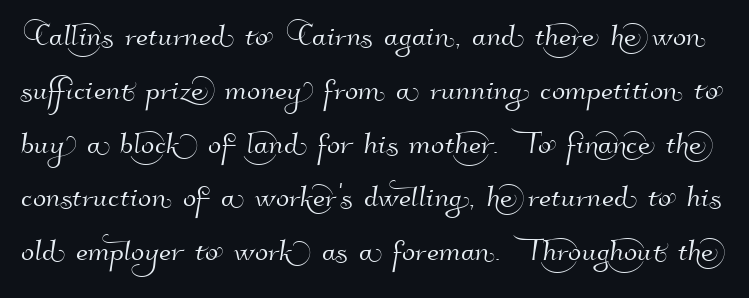
The typeface chosen for these lines omits serifs. Compared with typical body copy, the letter spacing here is the same. The rendering uses natural spacing where letterforms have individual widths. Underlining? Definitely not there. Leading matches the norm, producing a regular column.
